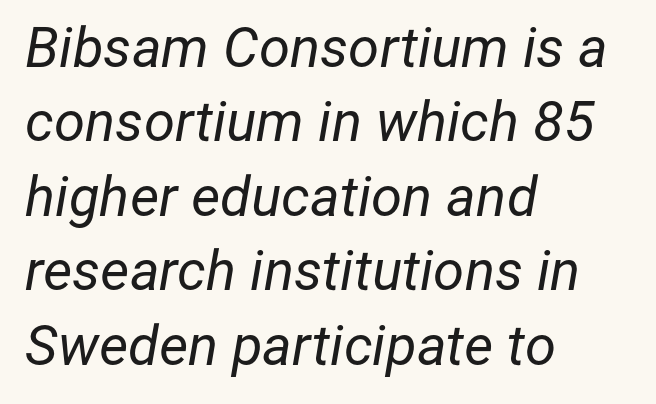
{"italic": "yes", "lean": "right", "slant_degrees": 12, "bold": "no", "weight": "regular", "width": "normal", "stroke_contrast": "low", "x_height": "medium", "monospaced": "no", "underline": "no", "align": "left", "line_spacing": "normal", "line_spacing_ratio": 1.33, "letter_spacing": "normal", "letter_spacing_em": 0.0, "glyph_px": 56}
